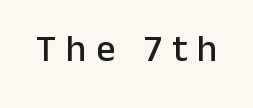
Q: Is the text italic (slanted)? A: No, it is upright.
Q: Is the typeface a serif or a sans-serif typeface? A: Sans-serif.
Q: Is the text underlined? A: No.
Q: Is the spacing between letters normal or unusually wide? A: Unusually wide.
Q: Width (condensed, normal, or wide)? A: Normal.
Q: Stroke contrast? A: Low.
Q: x-height? A: Medium.
Q: Monospaced? A: No.
